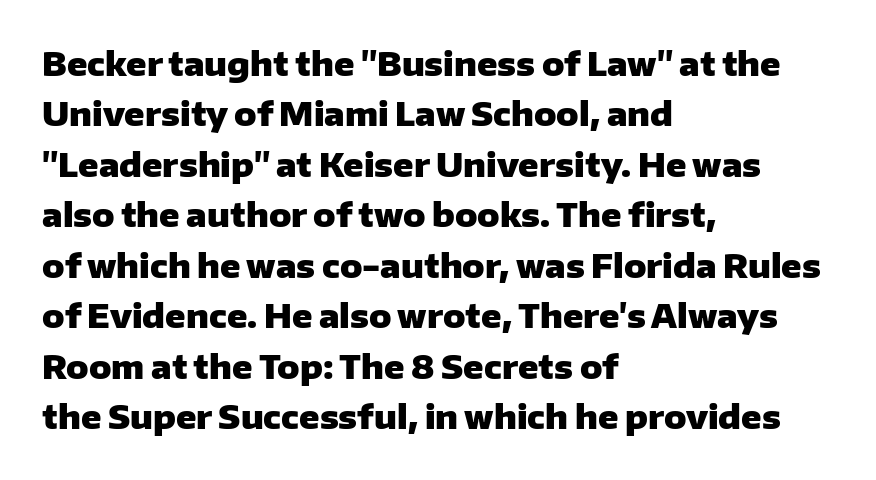
Q: Is the text bold? A: Yes.
Q: Is the text italic (slanted)? A: No, it is upright.
Q: Is the typeface a serif or a sans-serif typeface? A: Sans-serif.
Q: Is the text underlined? A: No.
Q: How is the paragraph aligned? A: Left-aligned.
Q: Is the spacing between letters normal or unusually wide? A: Normal.
Q: Is the spacing between lines tight, normal or loose? A: Normal.
Q: Width (condensed, normal, or wide)? A: Normal.
Q: Stroke contrast? A: Low.
Q: x-height? A: Medium.
Q: Monospaced? A: No.
